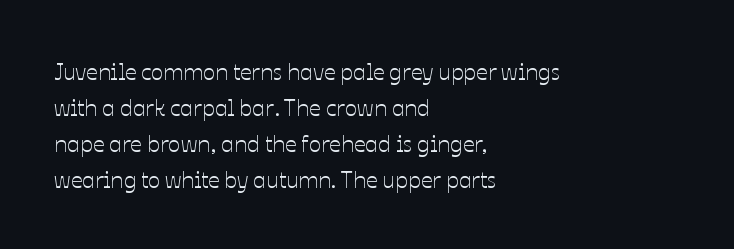
The image shows 23 px text type, upright; set left-aligned, normal line spacing (1.56x), normal letter spacing, not underlined.
